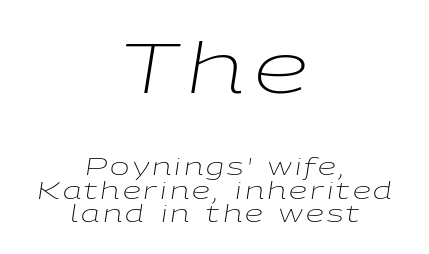
Leading is clearly below the norm, producing a dense column. Posture: slanted. Is this a fixed-width face? No — the glyphs have proportional, varying widths. Every row of glyphs is offset so its center matches the block's center. Honestly, there is no underline to notice here at all. Ink coverage per letter is moderate at most.
